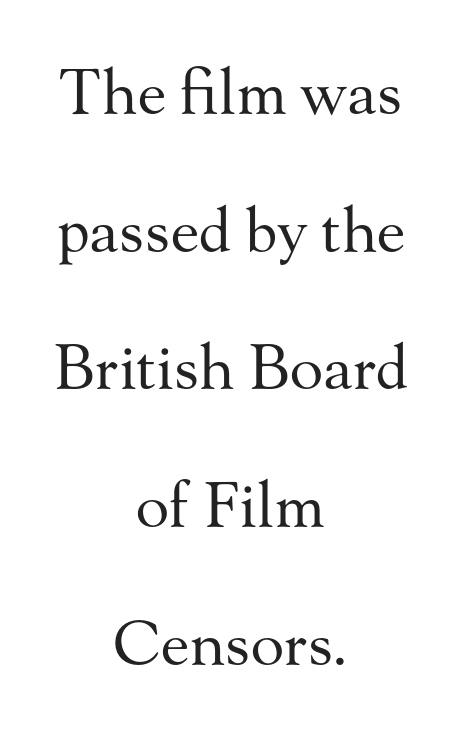
The image shows 62 px regular-weight serif type, upright; set centered, loose line spacing (2.22x), normal letter spacing, not underlined; medium stroke contrast and a small x-height.
